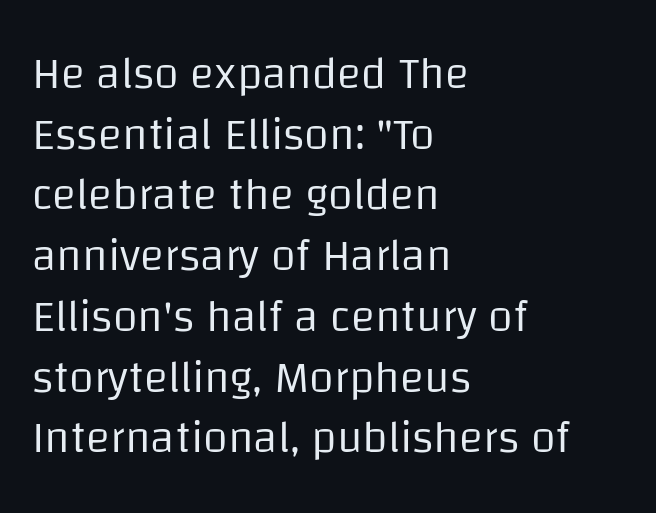
The strip under each line holds only bare page. The passage shown is typed in a proportional face where columns would drift. Letter spacing: default. The passage shown is typeset with a sans-serif family. The lines in this sample share a left origin and differ only in where they stop. The lettering holds an erect, upright posture throughout.
